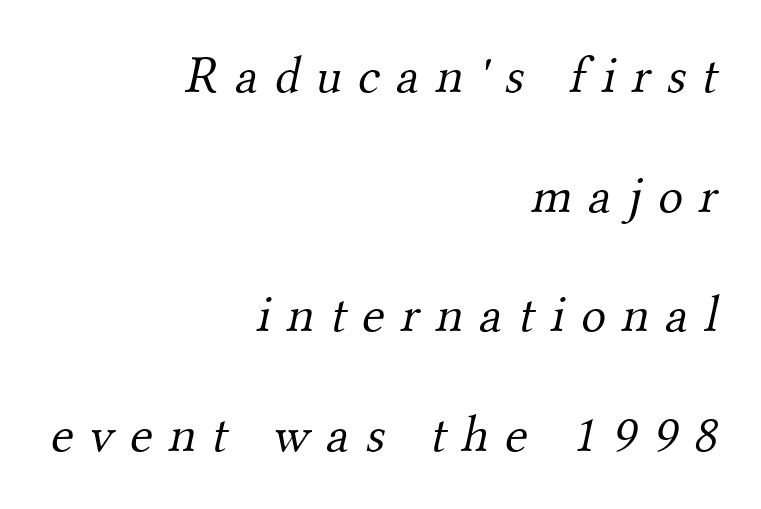
{"serif": "yes", "bold": "no", "weight": "light", "width": "normal", "stroke_contrast": "medium", "x_height": "small", "monospaced": "no", "underline": "no", "align": "right", "line_spacing": "loose", "line_spacing_ratio": 2.3, "letter_spacing": "wide", "letter_spacing_em": 0.31, "glyph_px": 52}
